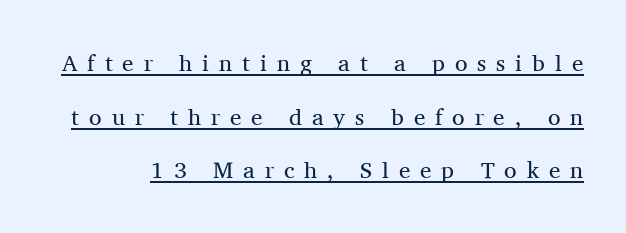
The image shows 23 px text type, upright; set loose line spacing (2.33x), unusually wide letter spacing (+0.43 em), underlined.
